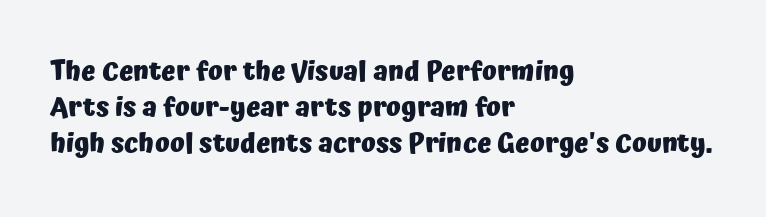
The image shows 27 px bold type, upright; set left-aligned, normal line spacing (1.34x), normal letter spacing, not underlined.
